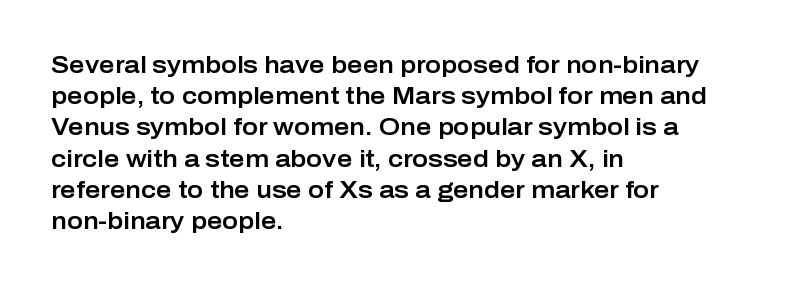
Does the copy run flush right? No — it runs flush left. The font's upright variant was chosen for this text. Descender tails drop into unmarked territory. Reading down the column, the eye jumps a familiar distance to each next line.
